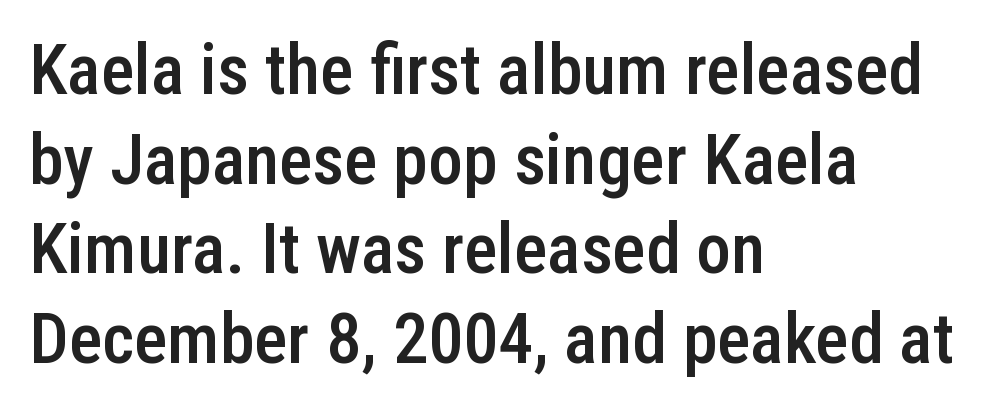
The passage shown has conventional tracking throughout. The face used here is proportionally spaced, like ordinary book or web type. A student would call this left alignment; a typographer would say flush left, rag right. A typesetter would call this leading conventional body-copy spacing. Are there feet on the stems? There aren't — it's a sans.
